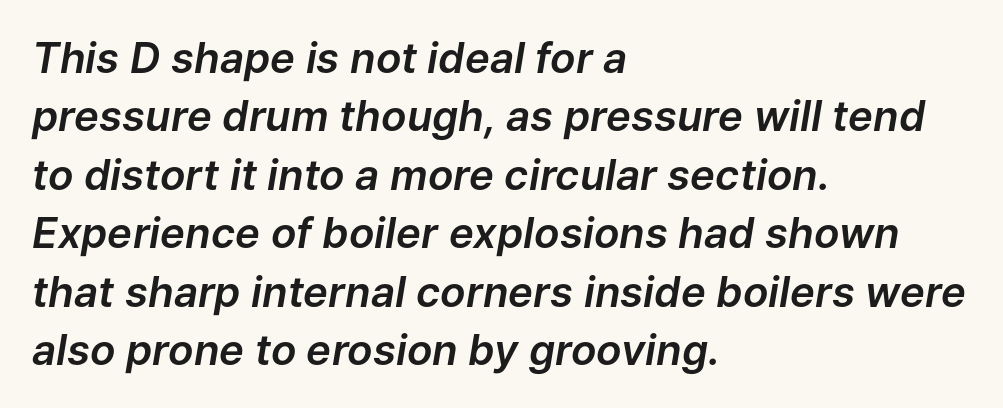
Q: Is the text italic (slanted)? A: Yes, it leans right by about 9 degrees.
Q: Is the text underlined? A: No.
Q: How is the paragraph aligned? A: Left-aligned.
Q: Is the spacing between letters normal or unusually wide? A: Normal.
Q: Is the spacing between lines tight, normal or loose? A: Normal.
Q: Width (condensed, normal, or wide)? A: Normal.
Q: Stroke contrast? A: Low.
Q: x-height? A: Medium.
Q: Monospaced? A: No.
